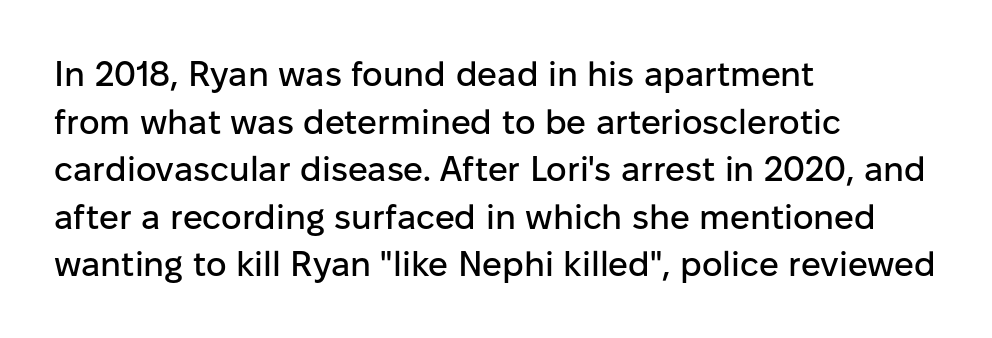
{"serif": "no", "italic": "no", "width": "normal", "stroke_contrast": "low", "x_height": "medium", "monospaced": "no", "underline": "no", "align": "left", "line_spacing": "normal", "line_spacing_ratio": 1.36, "letter_spacing": "normal", "letter_spacing_em": 0.0, "glyph_px": 35}
